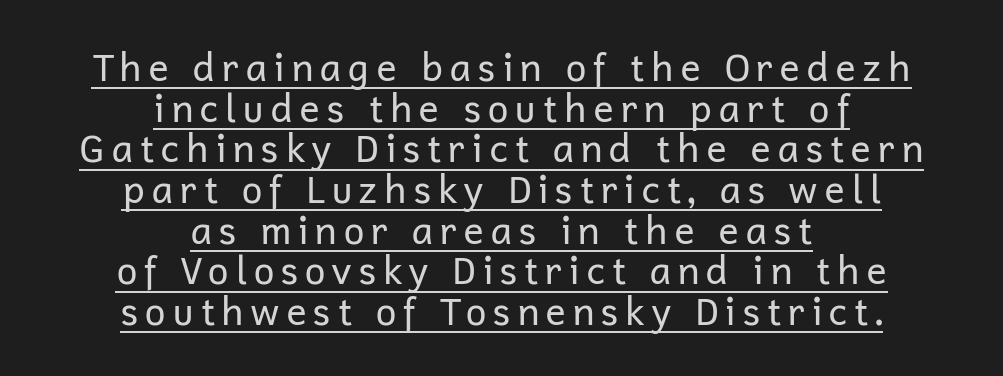
Q: Is the text bold? A: No.
Q: Is the text italic (slanted)? A: No, it is upright.
Q: Is the typeface a serif or a sans-serif typeface? A: Sans-serif.
Q: Is the text underlined? A: Yes.
Q: How is the paragraph aligned? A: Centered.
Q: Is the spacing between lines tight, normal or loose? A: Tight.
Q: Width (condensed, normal, or wide)? A: Normal.
Q: Stroke contrast? A: Low.
Q: x-height? A: Medium.
Q: Monospaced? A: No.
